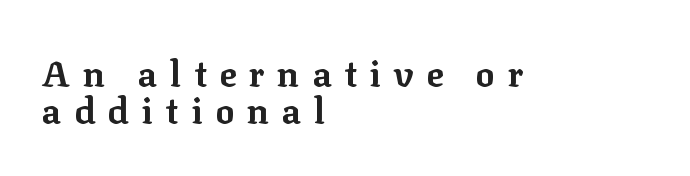
{"serif": "yes", "italic": "no", "bold": "yes", "weight": "bold", "width": "normal", "stroke_contrast": "low", "x_height": "medium", "monospaced": "no", "underline": "no", "align": "left", "line_spacing": "tight", "line_spacing_ratio": 1.02, "letter_spacing": "wide", "letter_spacing_em": 0.35, "glyph_px": 36}
